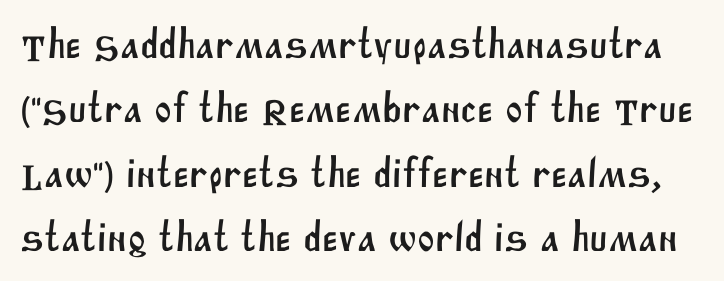
{"serif": "no", "width": "normal", "stroke_contrast": "medium", "x_height": "large", "monospaced": "no", "underline": "no", "line_spacing": "normal", "line_spacing_ratio": 1.53, "letter_spacing": "normal", "letter_spacing_em": 0.0, "glyph_px": 42}
